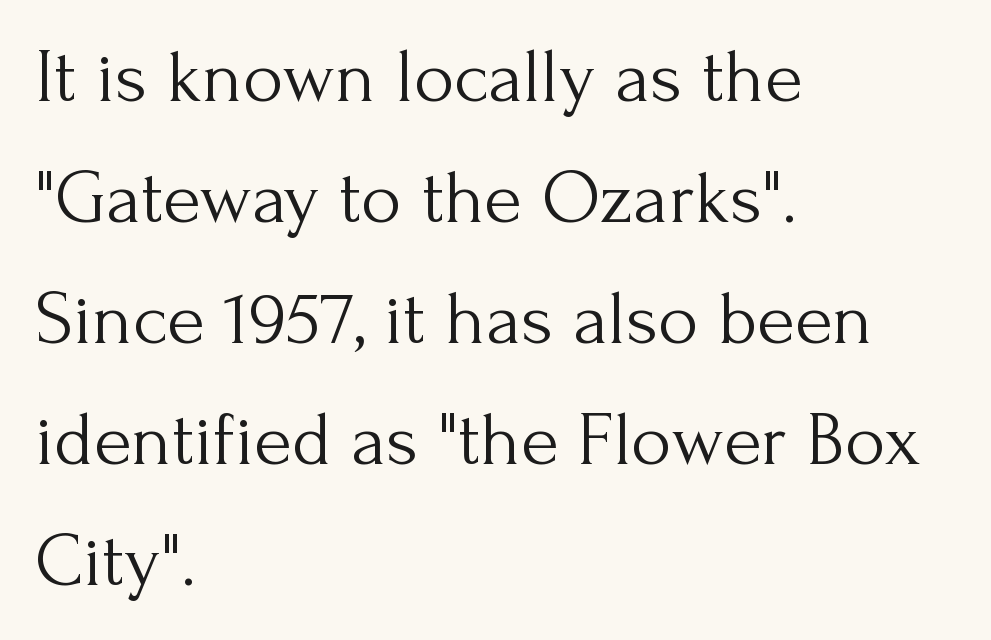
Q: Is the text bold? A: No.
Q: Is the text italic (slanted)? A: No, it is upright.
Q: Is the typeface a serif or a sans-serif typeface? A: Serif.
Q: Is the text underlined? A: No.
Q: How is the paragraph aligned? A: Left-aligned.
Q: Is the spacing between letters normal or unusually wide? A: Normal.
Q: Is the spacing between lines tight, normal or loose? A: Normal.
Q: Width (condensed, normal, or wide)? A: Normal.
Q: Stroke contrast? A: Medium.
Q: x-height? A: Small.
Q: Monospaced? A: No.
